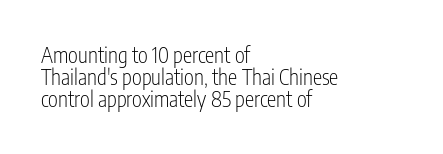
If you measured baseline to baseline, you'd find a short distance. This is the regular roman posture of the typeface. Each row of text sits above clean, open space. On a weight scale, this lands at 450 or below. Layout note: lines flush left.
